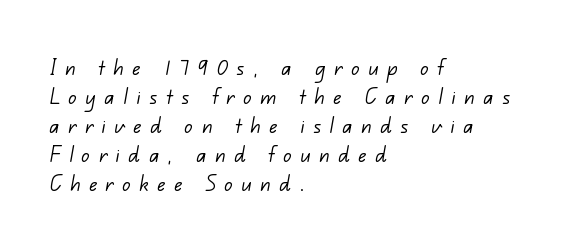
The image shows 26 px text type; set left-aligned, tight line spacing (1.12x), unusually wide letter spacing (+0.33 em), not underlined.
